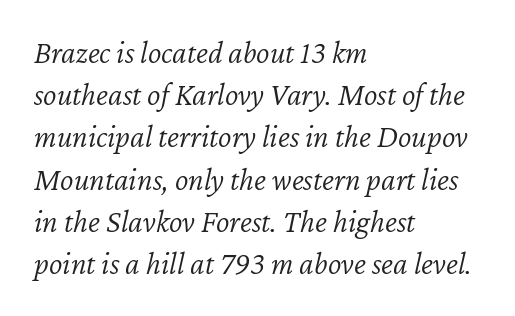
{"italic": "yes", "lean": "right", "slant_degrees": 12, "bold": "no", "weight": "light", "width": "normal", "stroke_contrast": "low", "x_height": "medium", "monospaced": "no", "underline": "no", "align": "left", "line_spacing": "normal", "line_spacing_ratio": 1.32, "letter_spacing": "normal", "letter_spacing_em": 0.0, "glyph_px": 32}
